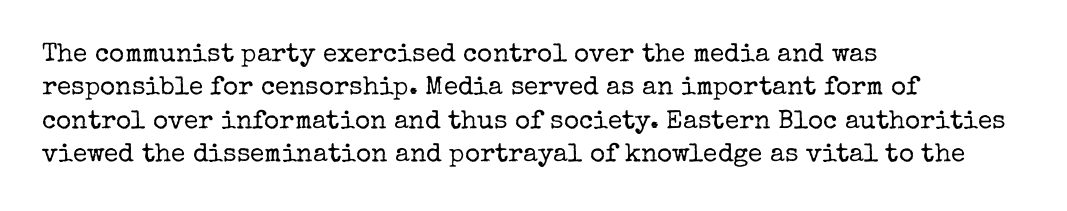
The image shows 26 px text type, upright; set left-aligned, normal line spacing (1.28x), normal letter spacing, not underlined.
